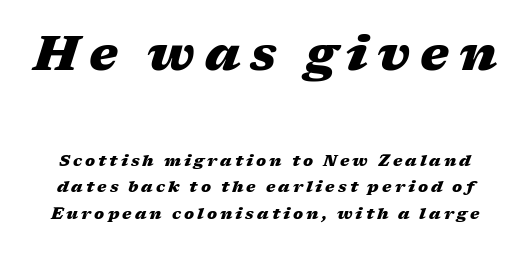
The image shows 49 px heavy, wide type, italic (leaning right); set normal line spacing (1.66x), not underlined; the first (top) block is 3.06x larger; medium stroke contrast and a medium x-height.
